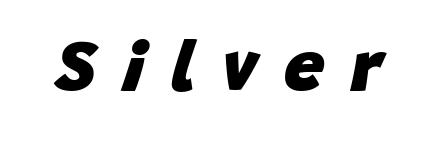
{"italic": "yes", "lean": "right", "slant_degrees": 15, "bold": "yes", "weight": "heavy", "width": "normal", "stroke_contrast": "low", "x_height": "large", "monospaced": "no", "underline": "no", "letter_spacing": "wide", "letter_spacing_em": 0.37, "glyph_px": 72}
